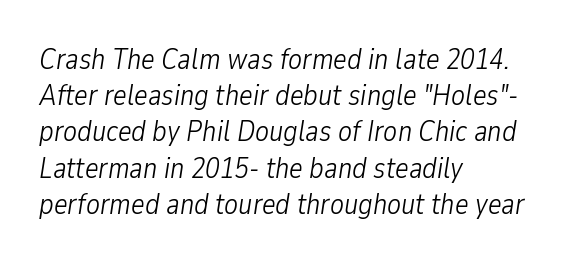
The image shows 29 px light, condensed type, italic (leaning right); set left-aligned, normal line spacing (1.25x), normal letter spacing, not underlined; low stroke contrast and a medium x-height.
